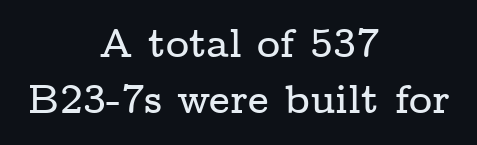
{"serif": "yes", "italic": "no", "width": "wide", "stroke_contrast": "low", "x_height": "medium", "monospaced": "no", "underline": "no", "align": "center", "line_spacing": "normal", "line_spacing_ratio": 1.39, "letter_spacing": "normal", "letter_spacing_em": 0.0, "glyph_px": 40}
